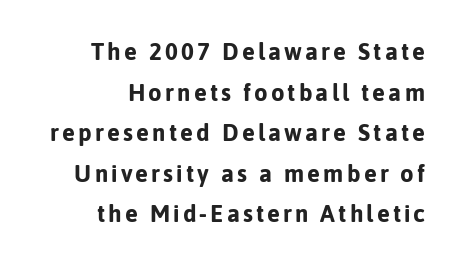
Q: Is the text bold? A: Yes.
Q: Is the text italic (slanted)? A: No, it is upright.
Q: Is the text underlined? A: No.
Q: How is the paragraph aligned? A: Right-aligned.
Q: Is the spacing between lines tight, normal or loose? A: Normal.
